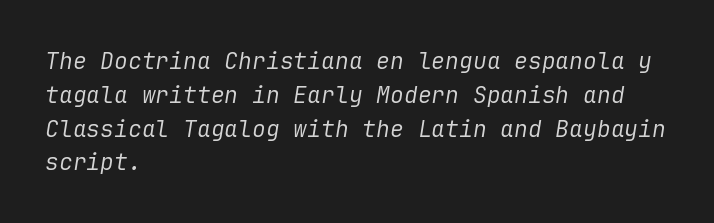
The image shows 23 px text type, italic (leaning right); set left-aligned, normal line spacing (1.47x), normal letter spacing, not underlined.
